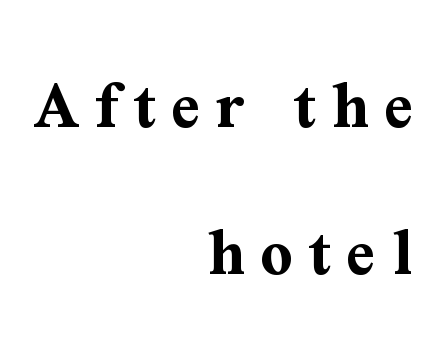
The image shows 71 px bold serif type, upright; set right-aligned, loose line spacing (2.07x), unusually wide letter spacing (+0.22 em), not underlined; medium stroke contrast and a medium x-height.
